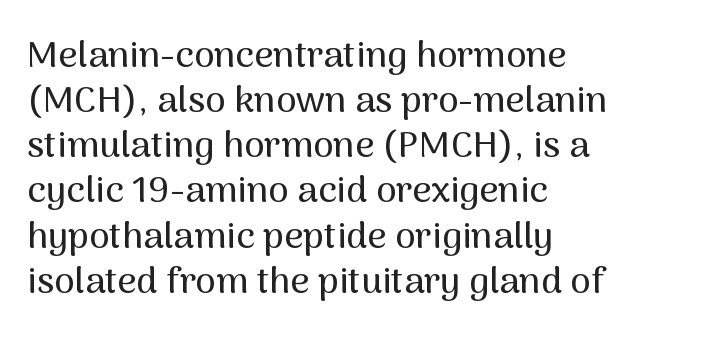
Q: Is the text italic (slanted)? A: No, it is upright.
Q: Is the typeface a serif or a sans-serif typeface? A: Sans-serif.
Q: Is the text underlined? A: No.
Q: How is the paragraph aligned? A: Left-aligned.
Q: Is the spacing between letters normal or unusually wide? A: Normal.
Q: Width (condensed, normal, or wide)? A: Normal.
Q: Stroke contrast? A: Medium.
Q: x-height? A: Medium.
Q: Monospaced? A: No.
